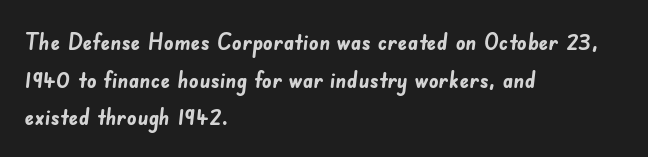
Q: Is the text bold? A: Yes.
Q: Is the text underlined? A: No.
Q: How is the paragraph aligned? A: Left-aligned.
Q: Is the spacing between letters normal or unusually wide? A: Normal.
Q: Is the spacing between lines tight, normal or loose? A: Normal.
